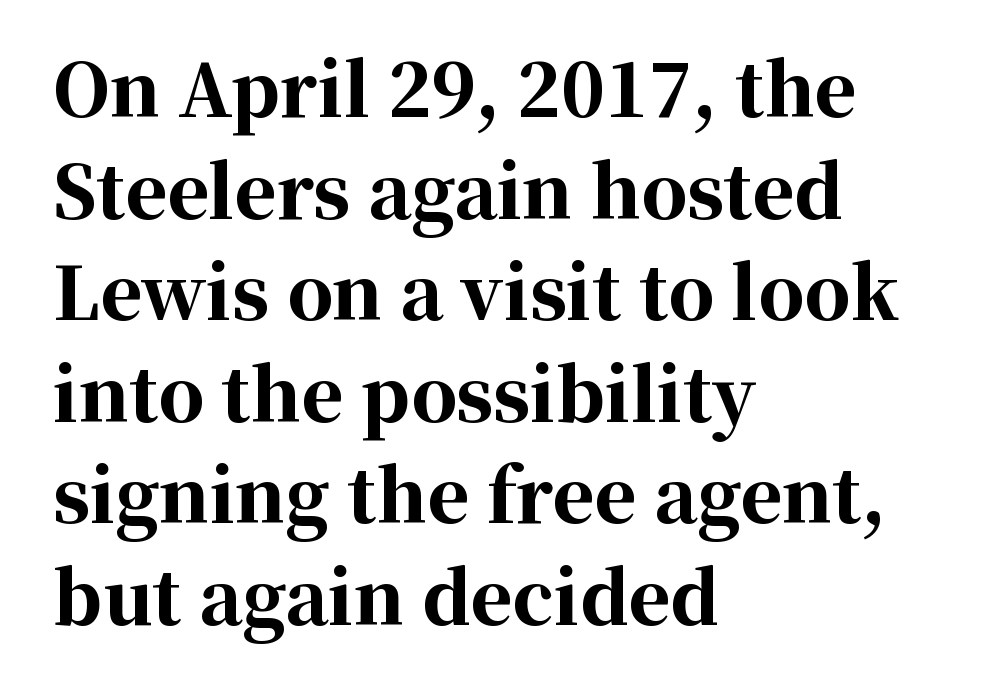
Posture: straight, roman, zero tilt. Observe the ordinary spacing: letters are neighbours, not strangers. The passage is arranged the way most books set body copy — flush left. Each row of text sits above clean, open space. The face used here is seriffed, in the tradition of book romans.
